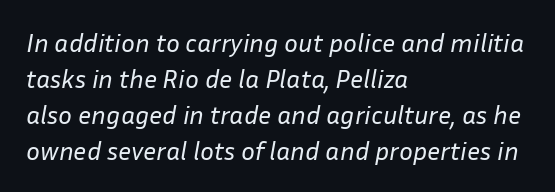
It's the slanting kind of type. No heavy texture on the line: the type isn't bold. Words appear dense and cohesive because spacing is normal. This block has exactly the height ordinary leading produces. Horizontally, the lines are justified to the leading edge only. The gap between lines stays unmarked.
